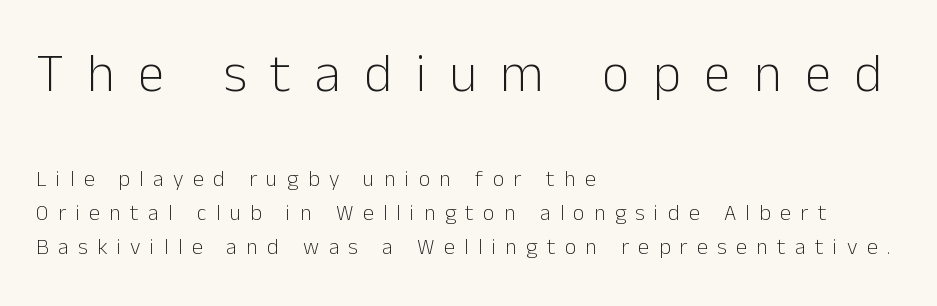
Q: Is the text bold? A: No.
Q: Is the text italic (slanted)? A: No, it is upright.
Q: Is the typeface a serif or a sans-serif typeface? A: Sans-serif.
Q: Is the text underlined? A: No.
Q: How is the paragraph aligned? A: Left-aligned.
Q: Is the spacing between letters normal or unusually wide? A: Unusually wide.
Q: Is the spacing between lines tight, normal or loose? A: Normal.
Q: Which block of text is set in a larger size, the first (top) or the second (bottom)? A: The first (top) one.
Q: Width (condensed, normal, or wide)? A: Normal.
Q: Stroke contrast? A: Low.
Q: x-height? A: Medium.
Q: Monospaced? A: No.
